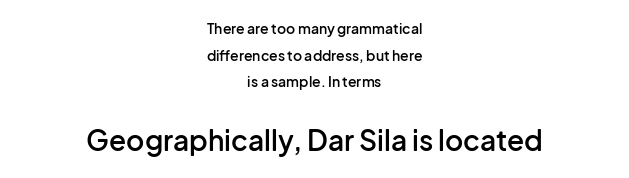
The image shows 28 px semibold sans-serif type, upright; set centered, loose line spacing (1.9x), normal letter spacing, not underlined; the second (bottom) block is 2.0x larger; low stroke contrast and a medium x-height.
